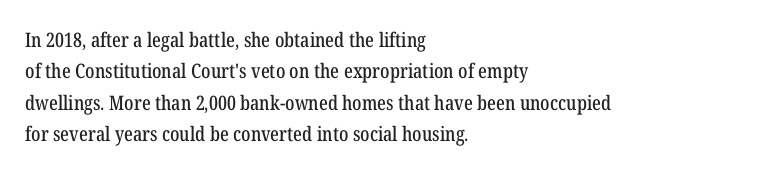
Q: Is the text italic (slanted)? A: No, it is upright.
Q: Is the text underlined? A: No.
Q: How is the paragraph aligned? A: Left-aligned.
Q: Is the spacing between letters normal or unusually wide? A: Normal.
Q: Is the spacing between lines tight, normal or loose? A: Normal.
